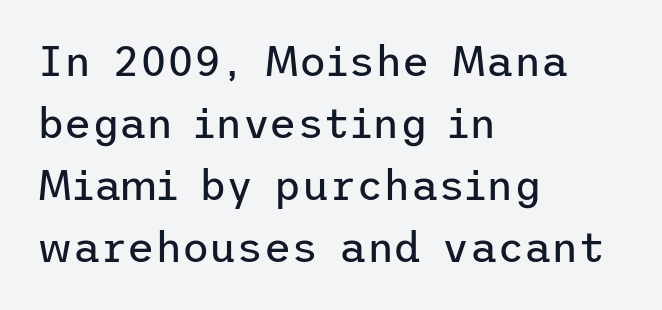
The image shows 42 px regular-weight sans-serif type, upright; set left-aligned, normal line spacing (1.48x), normal letter spacing, not underlined; low stroke contrast and a medium x-height.
